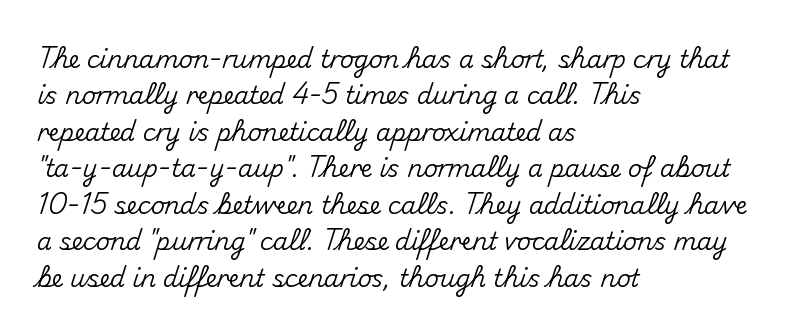
The image shows 24 px text type; set left-aligned, normal line spacing (1.52x), normal letter spacing, not underlined.
